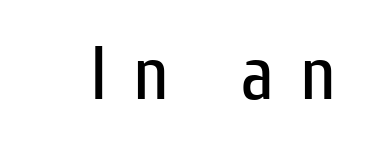
It's the straight-up-and-down kind of type. I'd call this a sans setting — the letters go barefoot. The strip under each line holds only bare page. No extra ink here — the face is not bold. The face used here is proportionally spaced, like ordinary book or web type.
